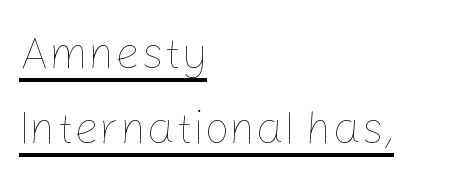
The face looks like a standard text weight, possibly lighter. Do the letters lean? They stand straight. Reading down the column, the eye jumps a familiar distance to each next line. Look at the tracking — it's just the regular setting, nothing added. Character widths vary here, with narrow letters taking less room than wide ones.
